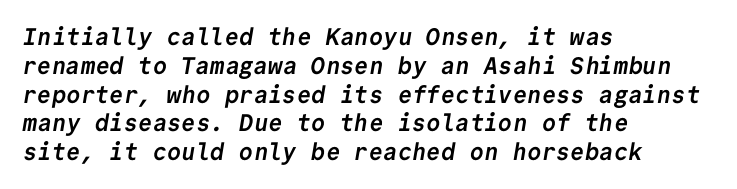
{"bold": "yes", "underline": "no", "align": "left", "line_spacing_ratio": 1.2, "letter_spacing": "normal", "letter_spacing_em": 0.0, "glyph_px": 24}
